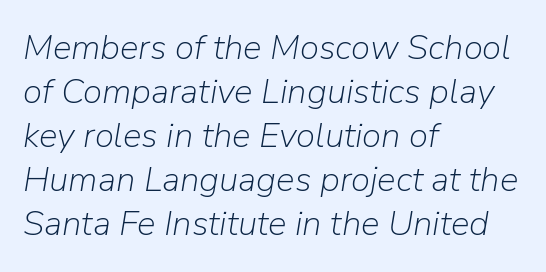
Q: Is the text bold? A: No.
Q: Is the text italic (slanted)? A: Yes, it leans right by about 9 degrees.
Q: Is the text underlined? A: No.
Q: How is the paragraph aligned? A: Left-aligned.
Q: Is the spacing between letters normal or unusually wide? A: Normal.
Q: Is the spacing between lines tight, normal or loose? A: Normal.
Q: Width (condensed, normal, or wide)? A: Normal.
Q: Stroke contrast? A: Low.
Q: x-height? A: Medium.
Q: Monospaced? A: No.
